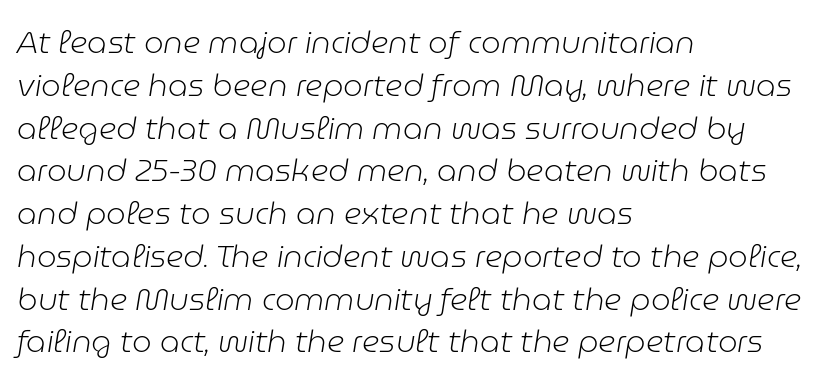
Here the designer chose a conventional face with non-uniform glyph widths. Does extra space separate the letters? No, they use regular spacing. Does the copy run flush right? No — it runs flush left. In terms of posture, this sample is oblique. The baseline area is clear.
